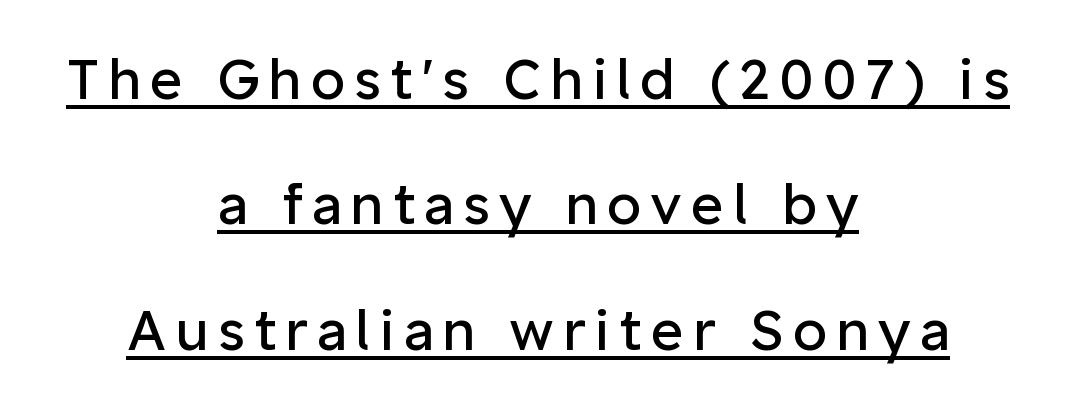
The text was rendered using a sans face with plain stroke endings. Is this a heavy cut? Hardly; it is regular or lighter. Every word sits above its own underline. Looks like regular typesetting: each glyph gets only the width it needs. The letters stand straight up with perfectly vertical stems. The whitespace from short lines is split evenly between both sides.
